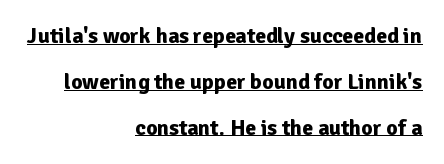
Q: Is the text bold? A: Yes.
Q: Is the text italic (slanted)? A: No, it is upright.
Q: Is the text underlined? A: Yes.
Q: How is the paragraph aligned? A: Right-aligned.
Q: Is the spacing between letters normal or unusually wide? A: Normal.
Q: Is the spacing between lines tight, normal or loose? A: Loose.
